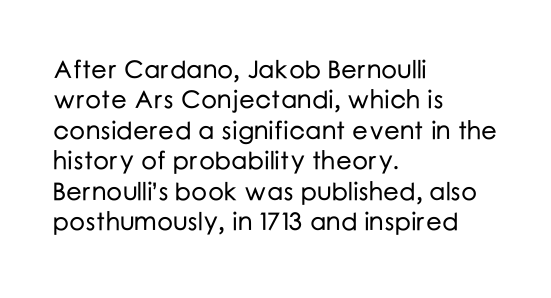
The typography opts for an upright posture over an oblique one. The letterforms sit shoulder to shoulder at normal distance. Compared with a centered layout, this one pins lines to the left instead. Descenders are the only things crossing below the line.
